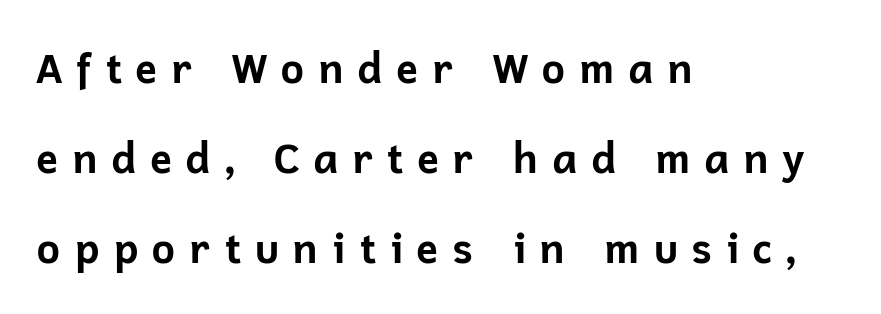
The image shows 41 px bold sans-serif type, upright; set left-aligned, loose line spacing (2.19x), unusually wide letter spacing (+0.31 em), not underlined; low stroke contrast and a medium x-height.
